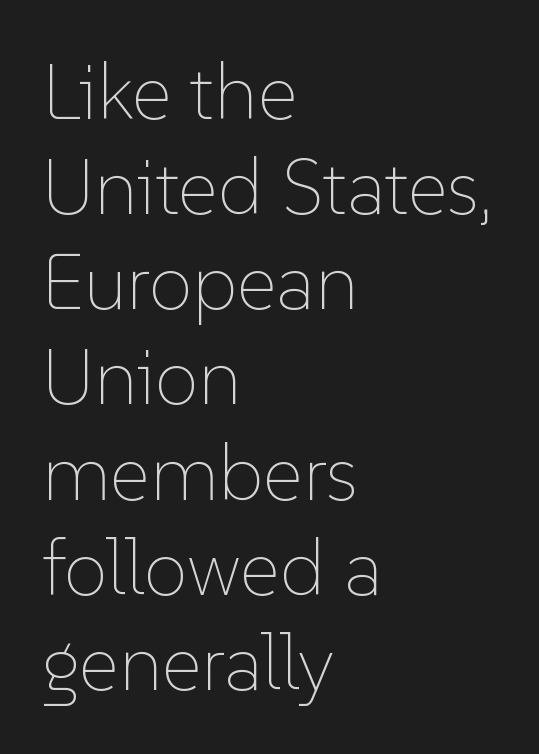
Every character sits straight up, as roman type does. Check under the words: just untouched page. The typesetting does not lean heavy: it is not bold. The letterforms sit shoulder to shoulder at normal distance. A typesetter would call this proportional, since set widths differ per character. Leftover space on each line is placed entirely after the last word.
